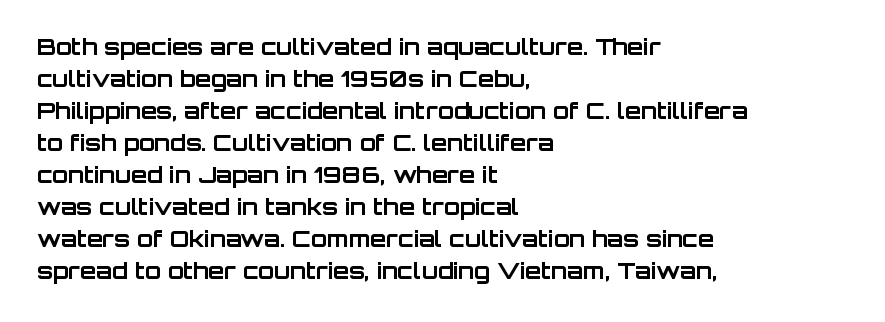
Compared with typical paragraphs, the rows here are spaced about the same. In terms of posture, this sample is upright. You'd pick this weight for a headline — it's a proper bold. Typeset ragged right — the left edge is the straight one.
